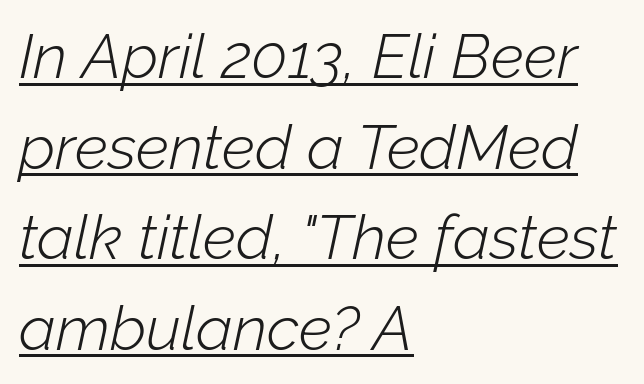
Q: Is the text bold? A: No.
Q: Is the text italic (slanted)? A: Yes, it leans right by about 12 degrees.
Q: Is the text underlined? A: Yes.
Q: How is the paragraph aligned? A: Left-aligned.
Q: Is the spacing between letters normal or unusually wide? A: Normal.
Q: Is the spacing between lines tight, normal or loose? A: Normal.
Q: Width (condensed, normal, or wide)? A: Normal.
Q: Stroke contrast? A: Low.
Q: x-height? A: Medium.
Q: Monospaced? A: No.
